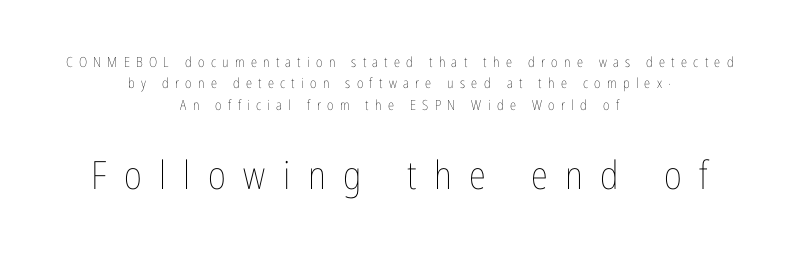
The image shows 39 px thin, condensed type, upright; set centered, normal line spacing (1.53x), unusually wide letter spacing (+0.45 em), not underlined; the second (bottom) block is 2.79x larger; low stroke contrast and a medium x-height.
